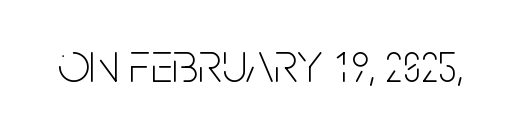
The image shows 57 px thin, condensed sans-serif type, upright; set normal letter spacing, not underlined; low stroke contrast and a large x-height.
